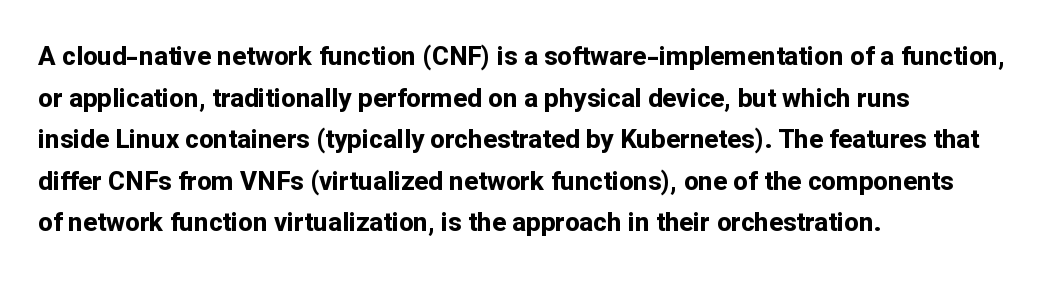
Q: Is the text bold? A: Yes.
Q: Is the text italic (slanted)? A: No, it is upright.
Q: Is the text underlined? A: No.
Q: How is the paragraph aligned? A: Left-aligned.
Q: Is the spacing between letters normal or unusually wide? A: Normal.
Q: Is the spacing between lines tight, normal or loose? A: Normal.
